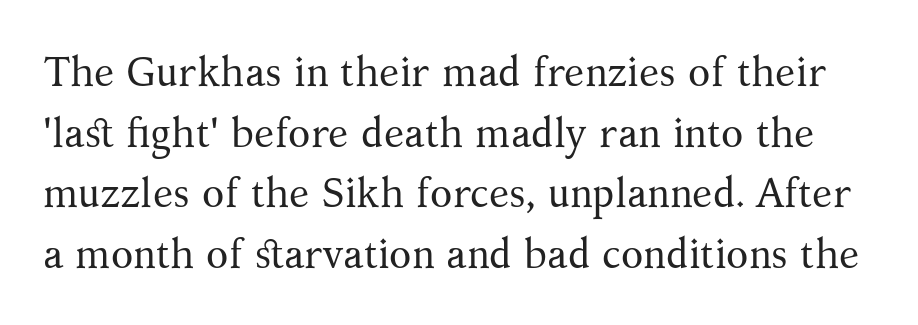
Q: Is the text bold? A: No.
Q: Is the text italic (slanted)? A: No, it is upright.
Q: Is the typeface a serif or a sans-serif typeface? A: Serif.
Q: Is the text underlined? A: No.
Q: Is the spacing between letters normal or unusually wide? A: Normal.
Q: Is the spacing between lines tight, normal or loose? A: Normal.
Q: Width (condensed, normal, or wide)? A: Normal.
Q: Stroke contrast? A: Medium.
Q: x-height? A: Medium.
Q: Monospaced? A: No.
